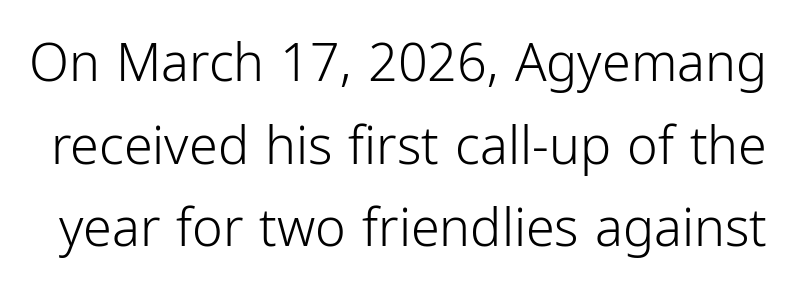
Q: Is the text bold? A: No.
Q: Is the text italic (slanted)? A: No, it is upright.
Q: Is the typeface a serif or a sans-serif typeface? A: Sans-serif.
Q: Is the text underlined? A: No.
Q: Is the spacing between letters normal or unusually wide? A: Normal.
Q: Is the spacing between lines tight, normal or loose? A: Normal.
Q: Width (condensed, normal, or wide)? A: Condensed.
Q: Stroke contrast? A: Low.
Q: x-height? A: Medium.
Q: Monospaced? A: No.
